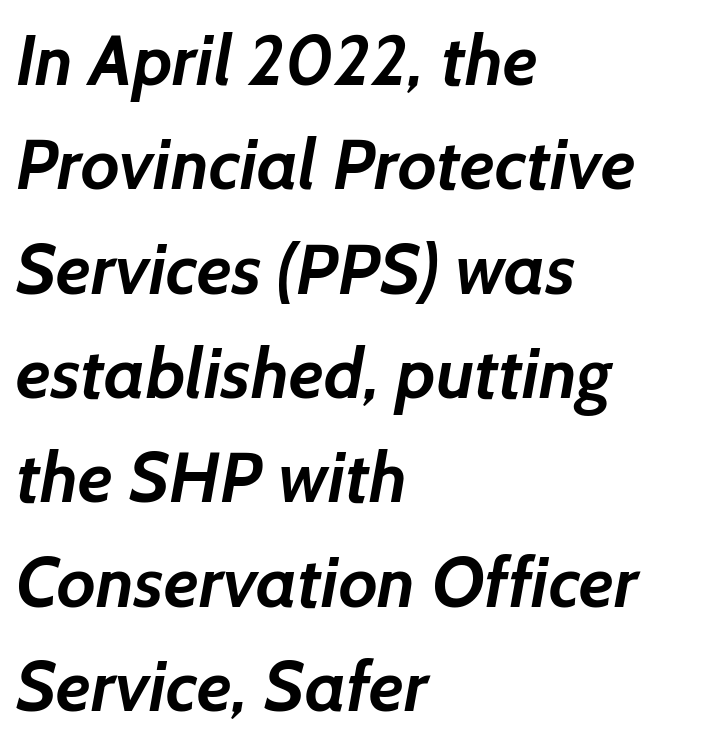
The image shows 71 px semibold sans-serif type; set left-aligned, normal line spacing (1.47x), normal letter spacing, not underlined; low stroke contrast and a medium x-height.
